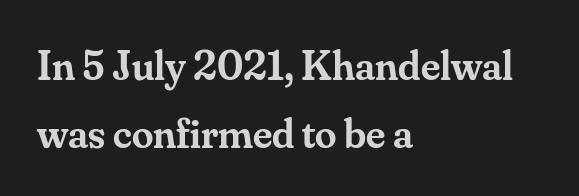
Style check: upright. Notice the strokes are somewhat thickened but not fully heavy: this is a semibold. Layout note: lines flush left. Leading matches the norm, producing a regular column. Looks like regular typesetting: each glyph gets only the width it needs.
